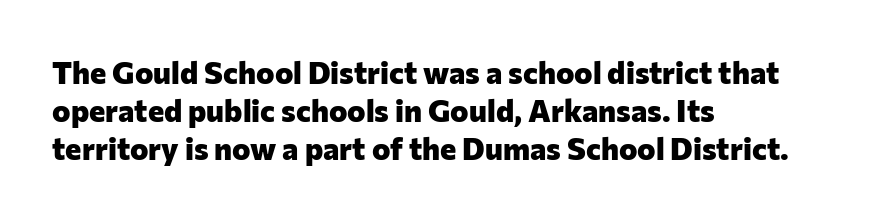
Varying glyph widths throughout — classic text-font behaviour. The passage shown is emphatically bold. The gap between lines stays unmarked. This sample is left-justified, so line endings fall wherever the words run out. No feet cap the strokes, marking this as sans-serif type.
